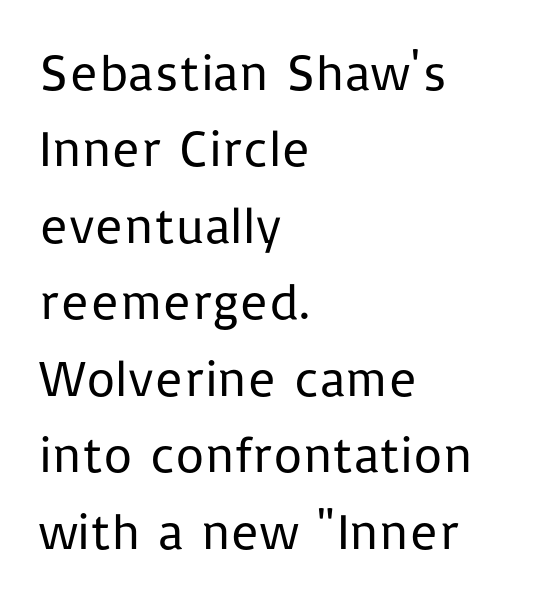
Unlike a traditional serif, this face leaves its strokes unadorned. If you measured baseline to baseline, you'd find a middling distance. Type without underlining. The passage shown is typed in a proportional face where columns would drift.
